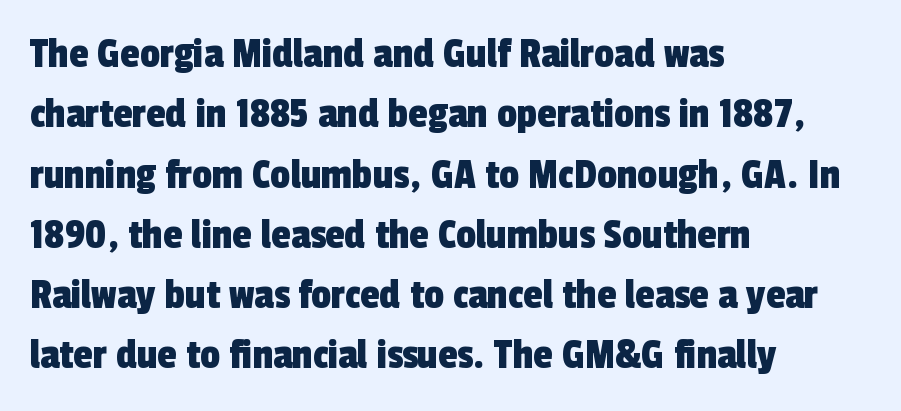
{"serif": "no", "width": "condensed", "x_height": "medium", "monospaced": "no", "underline": "no", "align": "left", "line_spacing": "normal", "line_spacing_ratio": 1.37, "letter_spacing": "normal", "letter_spacing_em": 0.0, "glyph_px": 44}
